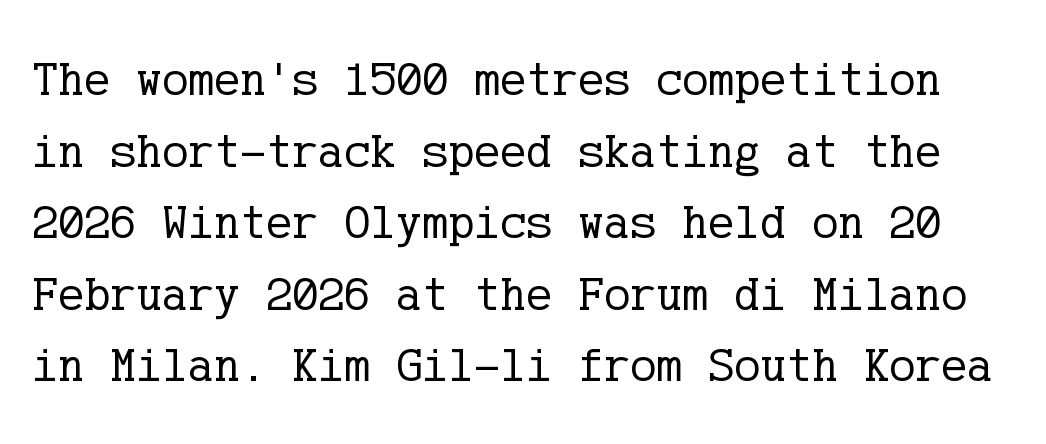
The image shows 49 px regular-weight serif type, upright; set normal line spacing (1.46x), normal letter spacing, not underlined; low stroke contrast and a medium x-height.
